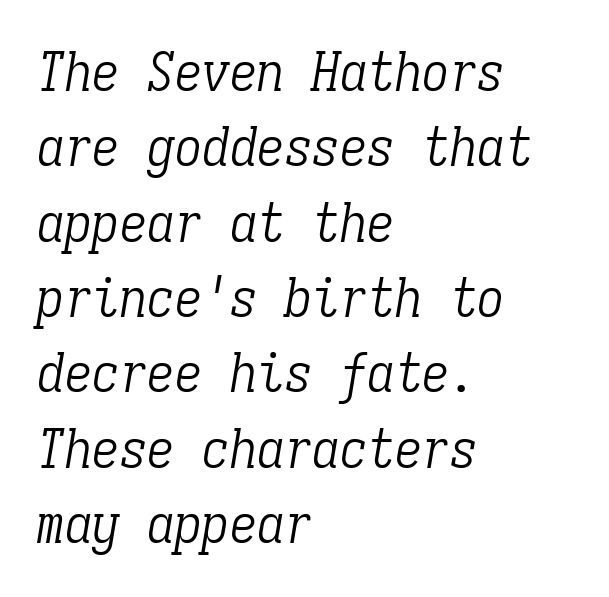
Characters follow at the spacing the type designer built in. Quick note: underline off. Compared with typical paragraphs, the rows here are spaced about the same. Line starts are locked; line ends wander. I'd call this a serif setting — the letters wear small feet.
